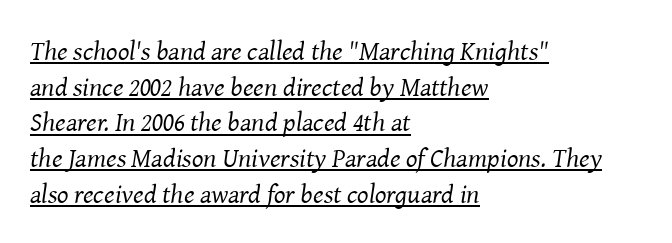
The image shows 27 px text type, italic (leaning right); set left-aligned, normal line spacing (1.32x), normal letter spacing, underlined.
